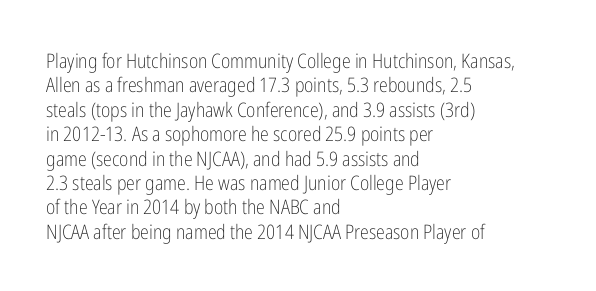
Q: Is the text bold? A: No.
Q: Is the text italic (slanted)? A: No, it is upright.
Q: Is the text underlined? A: No.
Q: How is the paragraph aligned? A: Left-aligned.
Q: Is the spacing between letters normal or unusually wide? A: Normal.
